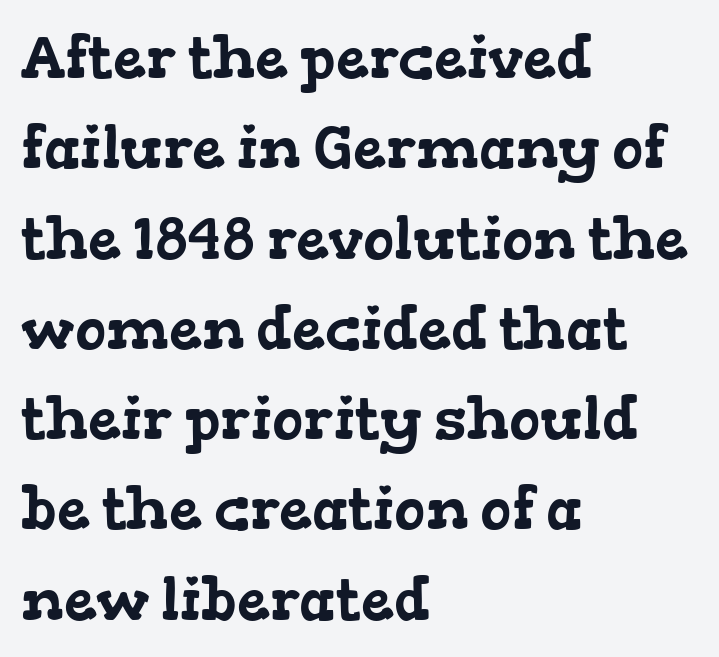
{"serif": "yes", "width": "wide", "stroke_contrast": "low", "x_height": "medium", "monospaced": "no", "underline": "no", "align": "left", "line_spacing": "normal", "line_spacing_ratio": 1.53, "letter_spacing": "normal", "letter_spacing_em": 0.0, "glyph_px": 59}
